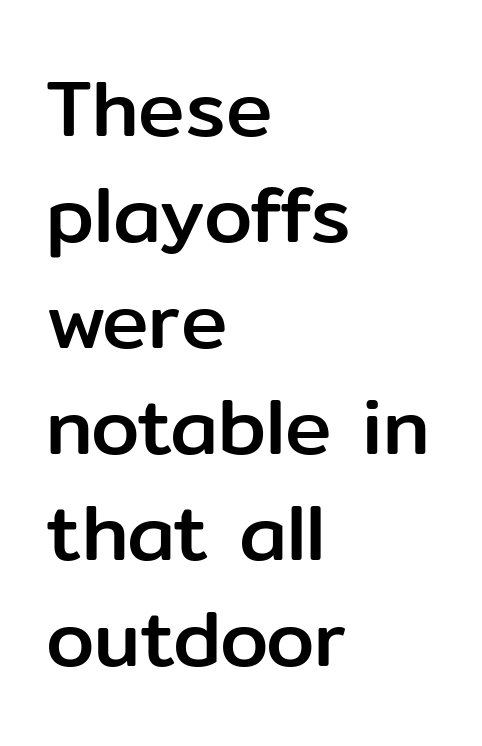
Does the copy run flush right? No — it runs flush left. Spacing verdict: proportional, widths tailored to each character. The foot of each line stays bare and open. Honestly, the letter spacing is just normal — you wouldn't notice it. Does the leading feel generous? No, just average. The typography opts for an upright posture over an oblique one.
